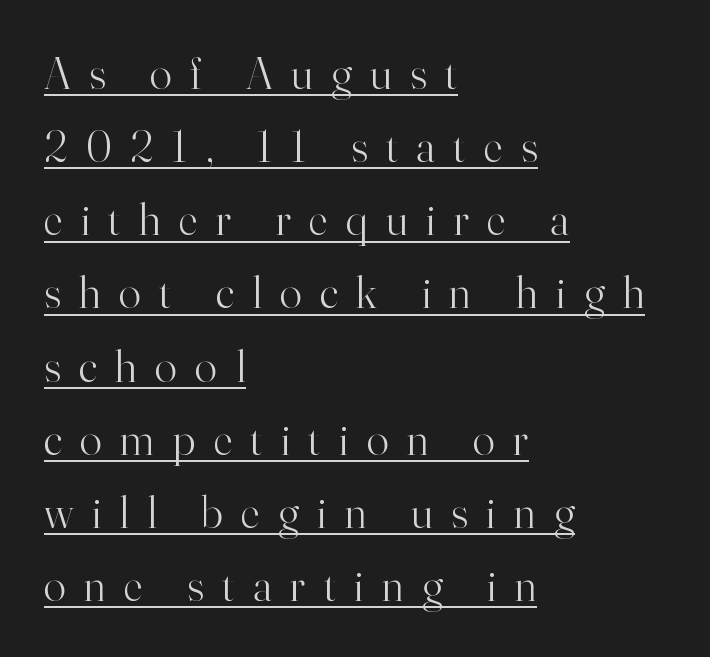
Q: Is the text bold? A: No.
Q: Is the text italic (slanted)? A: No, it is upright.
Q: Is the typeface a serif or a sans-serif typeface? A: Serif.
Q: Is the text underlined? A: Yes.
Q: How is the paragraph aligned? A: Left-aligned.
Q: Is the spacing between letters normal or unusually wide? A: Unusually wide.
Q: Is the spacing between lines tight, normal or loose? A: Normal.
Q: Width (condensed, normal, or wide)? A: Normal.
Q: Stroke contrast? A: High.
Q: x-height? A: Small.
Q: Monospaced? A: No.
